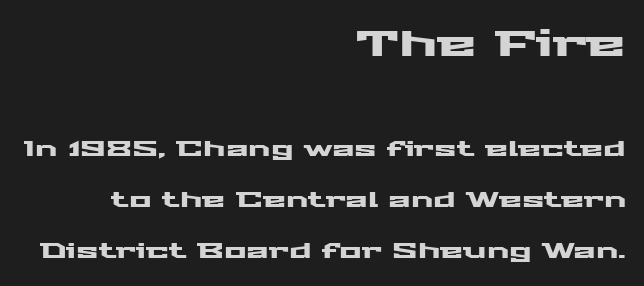
Q: Is the text italic (slanted)? A: No, it is upright.
Q: Is the typeface a serif or a sans-serif typeface? A: Sans-serif.
Q: Is the text underlined? A: No.
Q: How is the paragraph aligned? A: Right-aligned.
Q: Is the spacing between letters normal or unusually wide? A: Normal.
Q: Is the spacing between lines tight, normal or loose? A: Loose.
Q: Which block of text is set in a larger size, the first (top) or the second (bottom)? A: The first (top) one.
Q: Width (condensed, normal, or wide)? A: Wide.
Q: Stroke contrast? A: Medium.
Q: x-height? A: Medium.
Q: Monospaced? A: No.
